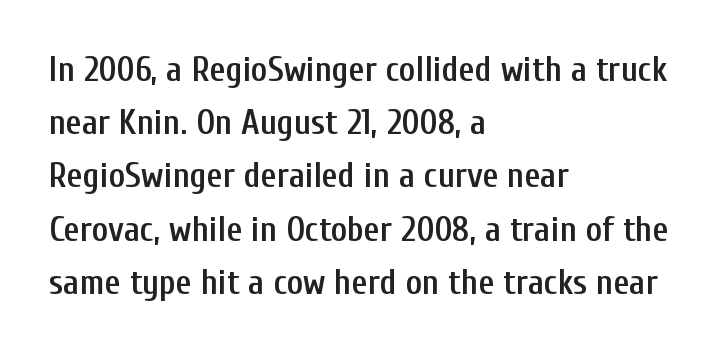
{"serif": "no", "italic": "no", "bold": "semi", "weight": "semibold", "width": "condensed", "stroke_contrast": "low", "x_height": "medium", "monospaced": "no", "underline": "no", "align": "left", "line_spacing": "normal", "line_spacing_ratio": 1.52, "letter_spacing": "normal", "letter_spacing_em": 0.0, "glyph_px": 35}
